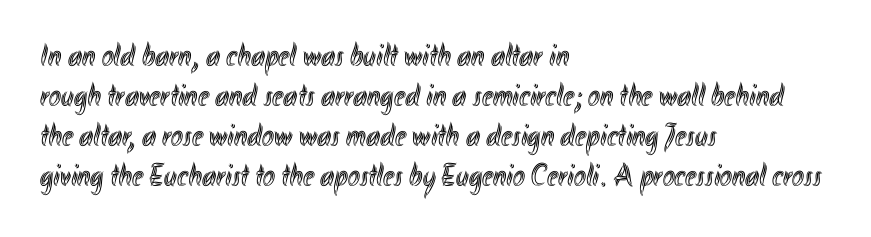
The image shows 32 px condensed type; set left-aligned, normal line spacing (1.25x), normal letter spacing, not underlined; a small x-height.
